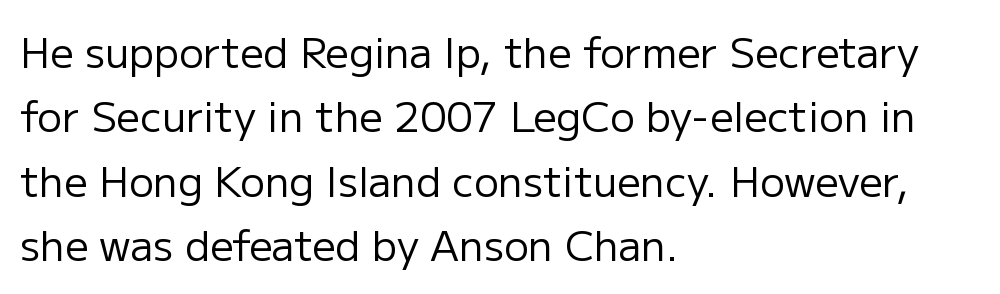
Q: Is the text bold? A: No.
Q: Is the text italic (slanted)? A: No, it is upright.
Q: Is the typeface a serif or a sans-serif typeface? A: Sans-serif.
Q: Is the text underlined? A: No.
Q: How is the paragraph aligned? A: Left-aligned.
Q: Is the spacing between letters normal or unusually wide? A: Normal.
Q: Is the spacing between lines tight, normal or loose? A: Normal.
Q: Width (condensed, normal, or wide)? A: Normal.
Q: Stroke contrast? A: Low.
Q: x-height? A: Medium.
Q: Monospaced? A: No.
